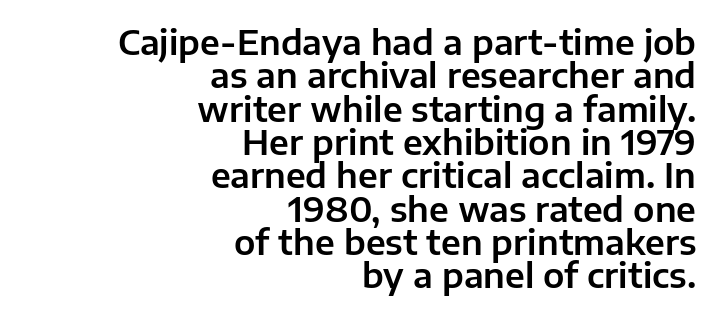
{"serif": "no", "italic": "no", "width": "normal", "stroke_contrast": "low", "x_height": "medium", "monospaced": "no", "underline": "no", "align": "right", "line_spacing": "tight", "line_spacing_ratio": 0.98, "letter_spacing": "normal", "letter_spacing_em": 0.0, "glyph_px": 34}
